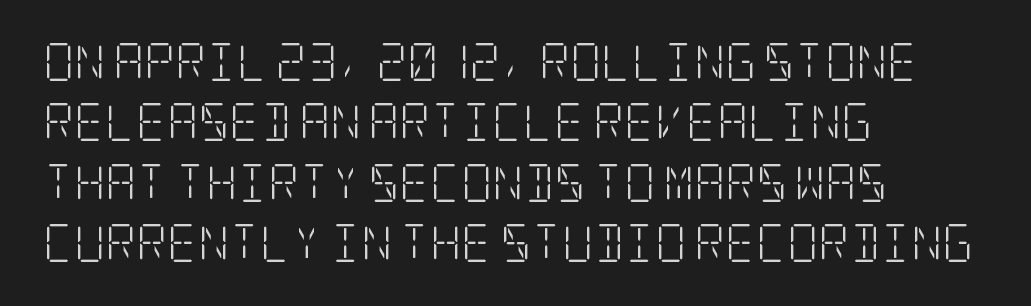
The image shows 38 px light, condensed serif type, upright; set left-aligned, normal line spacing (1.59x), normal letter spacing, not underlined; low stroke contrast and a large x-height.
